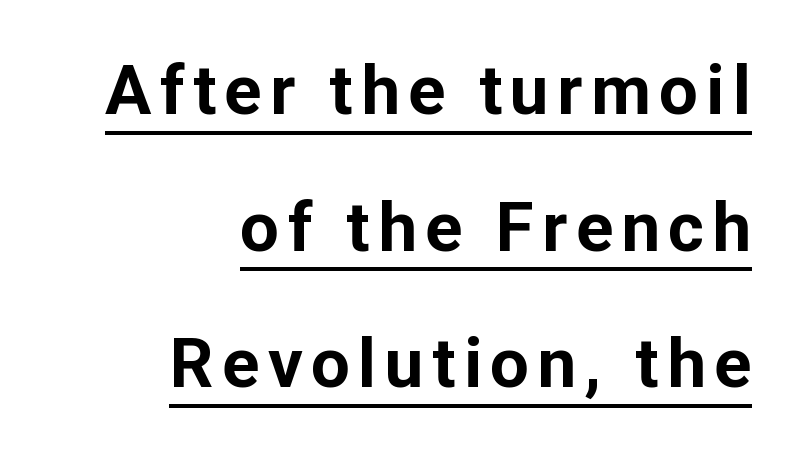
The image shows 69 px bold sans-serif type, upright; set right-aligned, loose line spacing (1.98x), underlined; low stroke contrast and a medium x-height.
